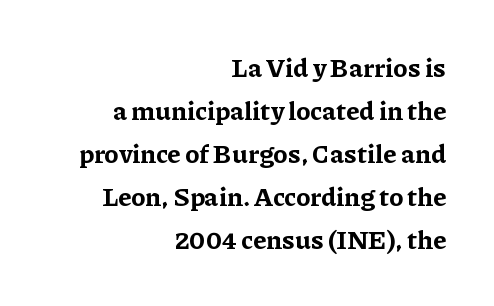
Q: Is the text bold? A: Yes.
Q: Is the text italic (slanted)? A: No, it is upright.
Q: Is the text underlined? A: No.
Q: How is the paragraph aligned? A: Right-aligned.
Q: Is the spacing between letters normal or unusually wide? A: Normal.
Q: Is the spacing between lines tight, normal or loose? A: Normal.
